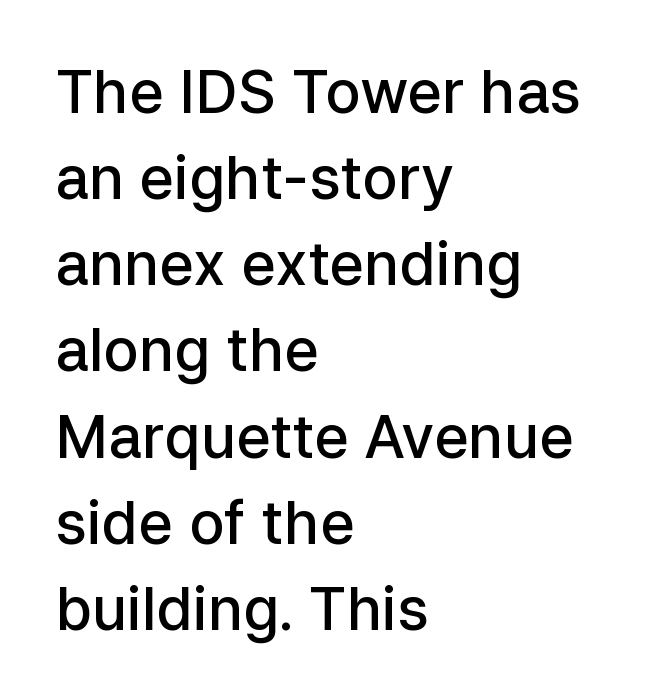
A roman cut, with each character standing at attention. Caption: standard tracking, unaltered. The letters advance in unequal steps, a hallmark of proportional type. The type family on display is of the sans-serif kind.
